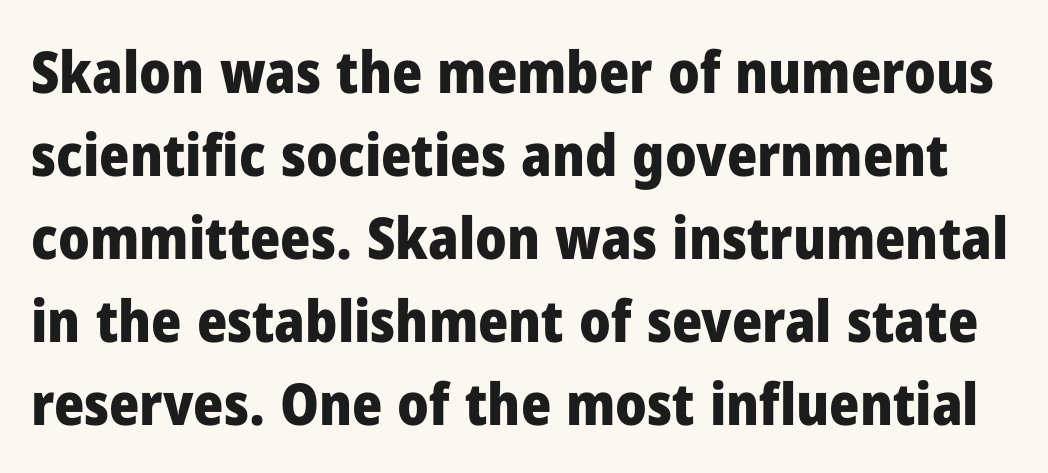
The image shows 58 px heavy sans-serif type, upright; set normal line spacing (1.43x), normal letter spacing, not underlined; low stroke contrast and a medium x-height.
